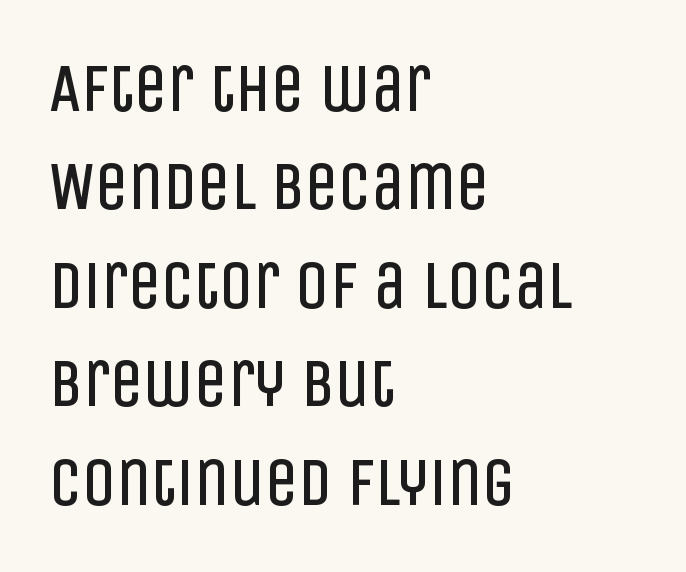
The image shows 67 px regular-weight, condensed sans-serif type, upright; set left-aligned, normal line spacing (1.47x), normal letter spacing, not underlined; low stroke contrast and a large x-height.
